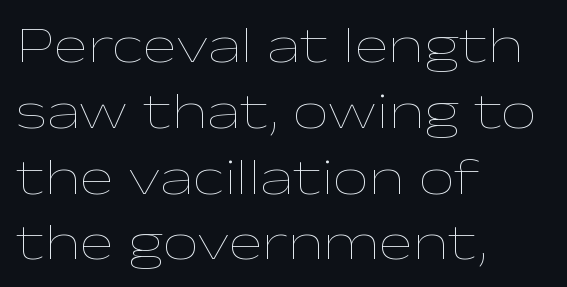
The image shows 51 px thin, wide type, upright; set left-aligned, normal line spacing (1.29x), normal letter spacing, not underlined; low stroke contrast and a medium x-height.
